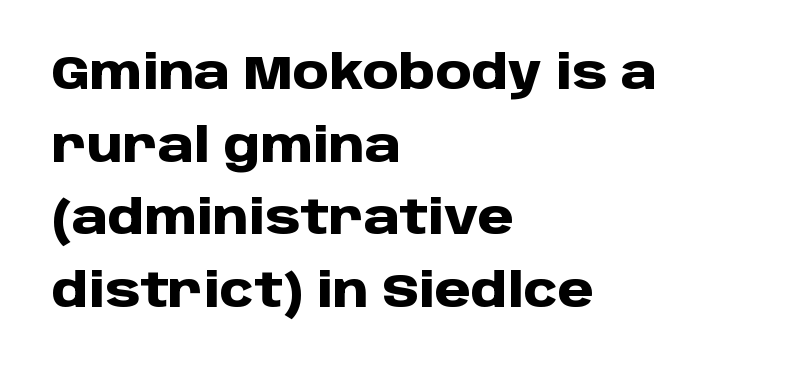
Q: Is the text bold? A: Yes.
Q: Is the text italic (slanted)? A: No, it is upright.
Q: Is the typeface a serif or a sans-serif typeface? A: Sans-serif.
Q: Is the text underlined? A: No.
Q: How is the paragraph aligned? A: Left-aligned.
Q: Is the spacing between letters normal or unusually wide? A: Normal.
Q: Is the spacing between lines tight, normal or loose? A: Normal.
Q: Width (condensed, normal, or wide)? A: Normal.
Q: Stroke contrast? A: Low.
Q: x-height? A: Large.
Q: Monospaced? A: No.
